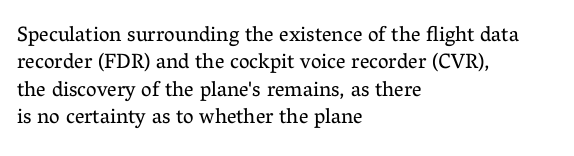
Reading down the block, your eye returns to a fixed left position each line. The weight tops out at a normal text grade. Interline gaps are of average width in this sample. The letters sit at their default tracking, neither squeezed nor spread.
